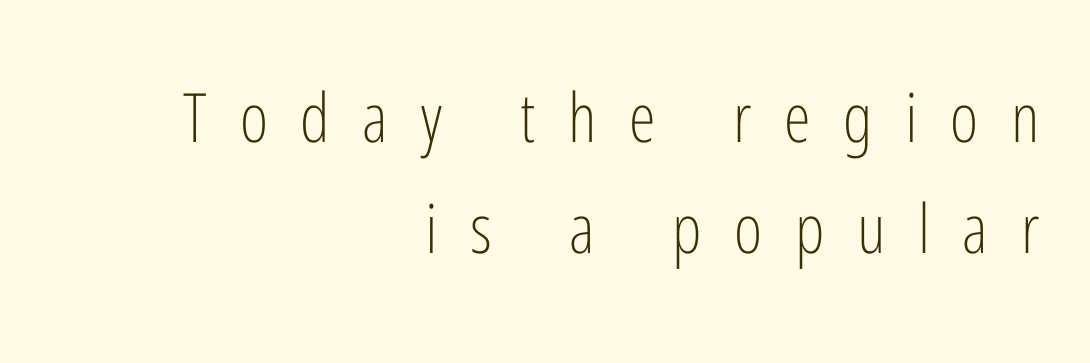
Q: Is the text bold? A: No.
Q: Is the text italic (slanted)? A: No, it is upright.
Q: Is the typeface a serif or a sans-serif typeface? A: Sans-serif.
Q: Is the text underlined? A: No.
Q: How is the paragraph aligned? A: Right-aligned.
Q: Is the spacing between letters normal or unusually wide? A: Unusually wide.
Q: Is the spacing between lines tight, normal or loose? A: Normal.
Q: Width (condensed, normal, or wide)? A: Condensed.
Q: Stroke contrast? A: Low.
Q: x-height? A: Medium.
Q: Monospaced? A: No.
